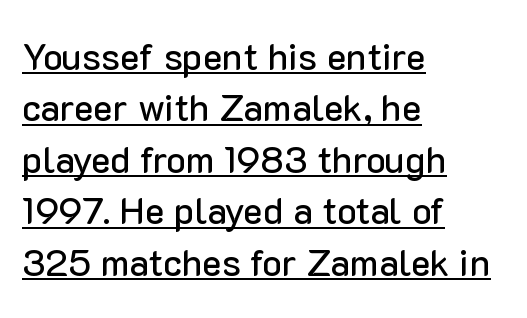
This is sans-serif lettering, the kind often seen on screens and signage. Left-aligned paragraph, ragged on the right. Regarding leading, the lines here are spaced in the standard way. The typesetter has applied underlining to the passage shown. The letters advance in unequal steps, a hallmark of proportional type. Tracking here is standard; glyphs follow each other at the usual distance.
